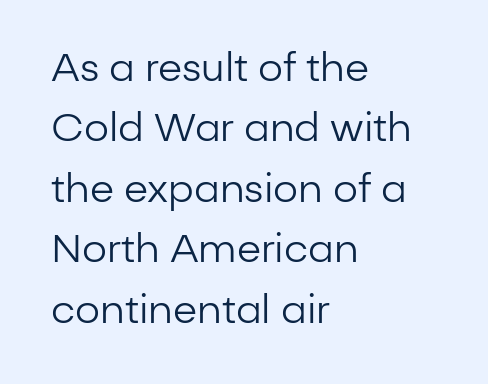
The image shows 39 px regular-weight sans-serif type, upright; set left-aligned, normal line spacing (1.55x), normal letter spacing, not underlined; low stroke contrast and a medium x-height.
